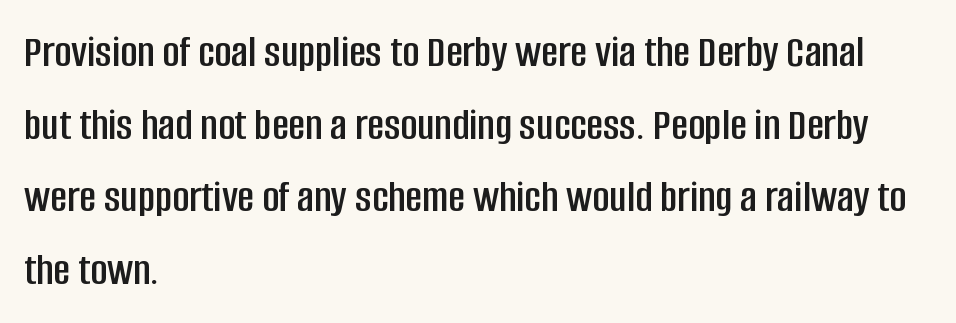
Q: Is the text italic (slanted)? A: No, it is upright.
Q: Is the typeface a serif or a sans-serif typeface? A: Sans-serif.
Q: Is the text underlined? A: No.
Q: How is the paragraph aligned? A: Left-aligned.
Q: Is the spacing between letters normal or unusually wide? A: Normal.
Q: Is the spacing between lines tight, normal or loose? A: Normal.
Q: Width (condensed, normal, or wide)? A: Condensed.
Q: Stroke contrast? A: Low.
Q: x-height? A: Large.
Q: Monospaced? A: No.
